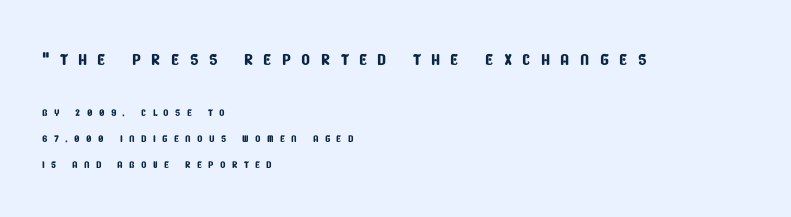
{"underline": "no", "align": "left", "line_spacing_ratio": 1.83, "letter_spacing": "wide", "letter_spacing_em": 0.45, "larger_block": "first", "size_ratio": 1.64, "glyph_px": 23}
